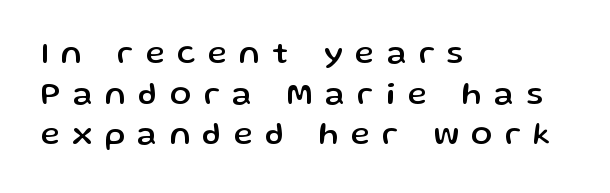
The image shows 32 px sans-serif type, upright; set left-aligned, normal line spacing (1.27x), unusually wide letter spacing (+0.4 em), not underlined; low stroke contrast and a medium x-height.
